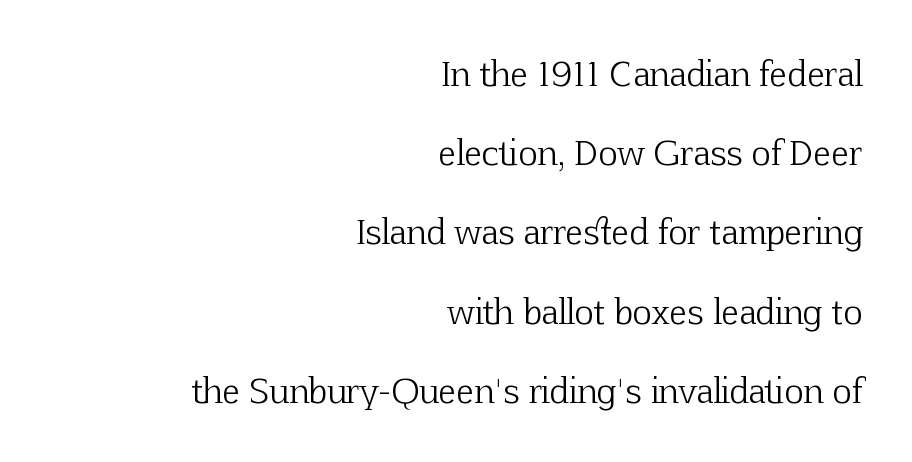
Q: Is the text bold? A: No.
Q: Is the text italic (slanted)? A: No, it is upright.
Q: Is the typeface a serif or a sans-serif typeface? A: Serif.
Q: Is the text underlined? A: No.
Q: How is the paragraph aligned? A: Right-aligned.
Q: Is the spacing between letters normal or unusually wide? A: Normal.
Q: Is the spacing between lines tight, normal or loose? A: Loose.
Q: Width (condensed, normal, or wide)? A: Normal.
Q: Stroke contrast? A: Low.
Q: x-height? A: Medium.
Q: Monospaced? A: No.
